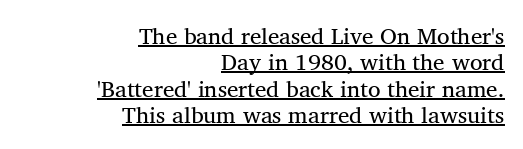
{"italic": "no", "bold": "no", "underline": "yes", "align": "right", "line_spacing": "tight", "line_spacing_ratio": 1.15, "letter_spacing": "normal", "letter_spacing_em": 0.0, "glyph_px": 23}
